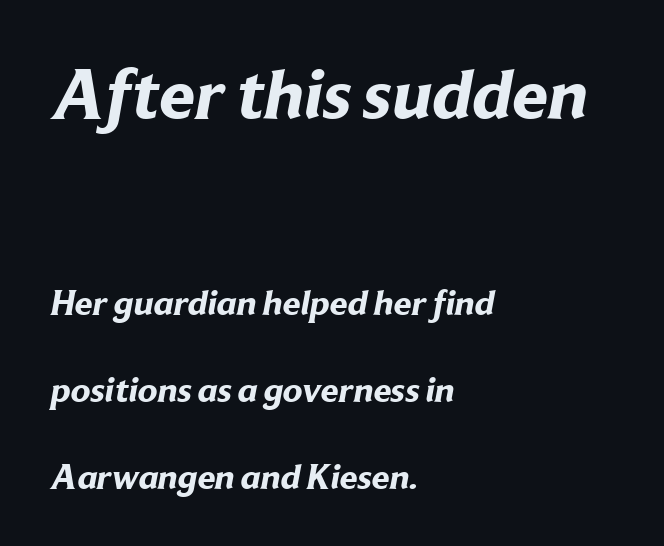
Weight check: bold — yes, fully. Spacing between characters is what you'd get straight out of the box. Typographically, this falls in the sans-serif category. A bare baseline throughout the passage.
